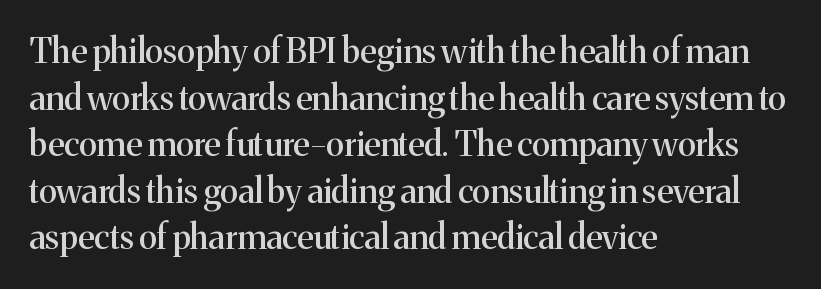
Q: Is the text italic (slanted)? A: No, it is upright.
Q: Is the typeface a serif or a sans-serif typeface? A: Serif.
Q: Is the text underlined? A: No.
Q: How is the paragraph aligned? A: Left-aligned.
Q: Is the spacing between letters normal or unusually wide? A: Normal.
Q: Is the spacing between lines tight, normal or loose? A: Normal.
Q: Width (condensed, normal, or wide)? A: Normal.
Q: Stroke contrast? A: Medium.
Q: x-height? A: Medium.
Q: Monospaced? A: No.
